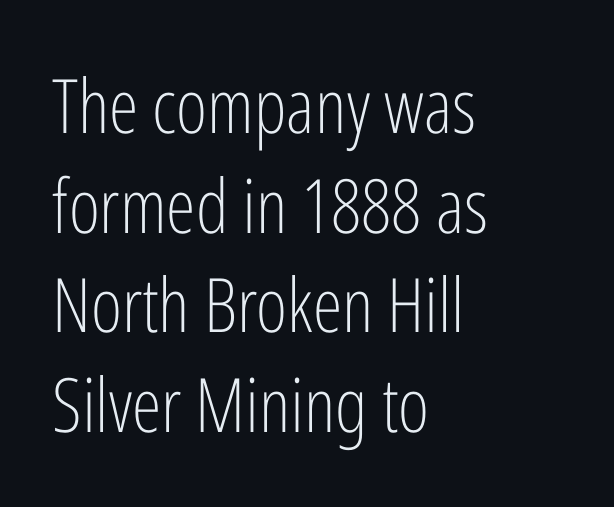
The image shows 75 px light, condensed sans-serif type, upright; set left-aligned, normal line spacing (1.33x), normal letter spacing, not underlined; low stroke contrast and a medium x-height.
